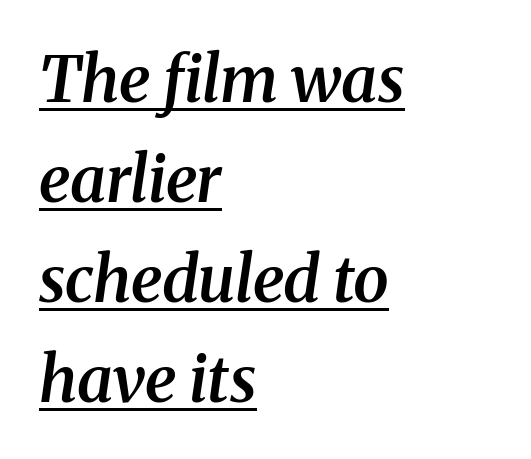
Q: Is the text bold? A: Semi-bold.
Q: Is the text italic (slanted)? A: Yes, it leans right by about 8 degrees.
Q: Is the typeface a serif or a sans-serif typeface? A: Serif.
Q: Is the text underlined? A: Yes.
Q: How is the paragraph aligned? A: Left-aligned.
Q: Is the spacing between letters normal or unusually wide? A: Normal.
Q: Is the spacing between lines tight, normal or loose? A: Normal.
Q: Width (condensed, normal, or wide)? A: Normal.
Q: Stroke contrast? A: Medium.
Q: x-height? A: Medium.
Q: Monospaced? A: No.
